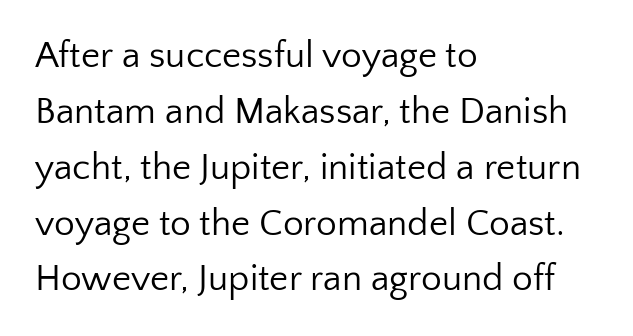
{"serif": "no", "italic": "no", "bold": "no", "weight": "regular", "width": "normal", "stroke_contrast": "low", "x_height": "medium", "monospaced": "no", "underline": "no", "align": "left", "line_spacing": "normal", "line_spacing_ratio": 1.51, "letter_spacing": "normal", "letter_spacing_em": 0.0, "glyph_px": 37}
